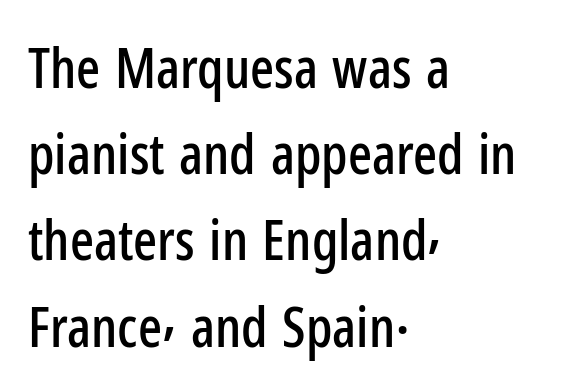
{"serif": "no", "italic": "no", "width": "condensed", "stroke_contrast": "low", "x_height": "medium", "monospaced": "no", "underline": "no", "align": "left", "line_spacing": "normal", "line_spacing_ratio": 1.54, "letter_spacing": "normal", "letter_spacing_em": 0.0, "glyph_px": 56}
